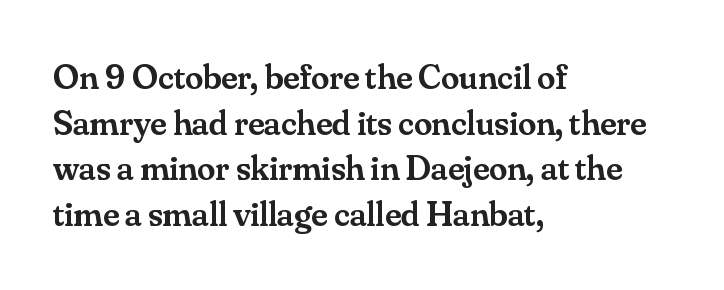
The image shows 36 px semibold serif type, upright; set left-aligned, normal line spacing (1.27x), normal letter spacing, not underlined; medium stroke contrast and a small x-height.
